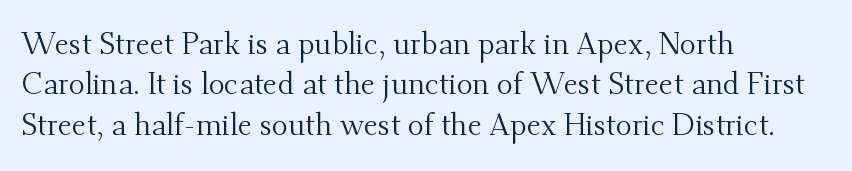
Spacing between characters is what you'd get straight out of the box. Leftover space on each line is placed entirely after the last word. The letters advance in unequal steps, a hallmark of proportional type. The rendering shows small feet on the letterforms — a serif design.
